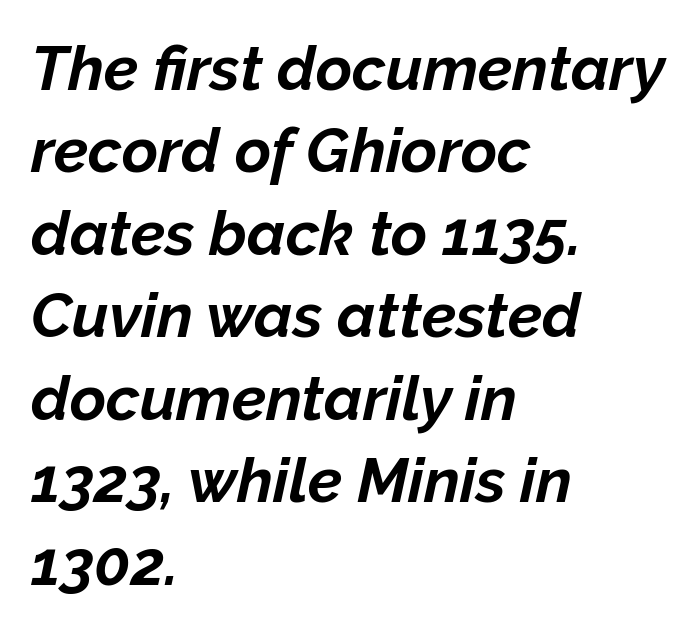
Varying glyph widths throughout — classic text-font behaviour. The rows are spaced the way most documents space them. Words float on clear page, feet unadorned. Is the type bold? Yes — the strokes are clearly thick and heavy.
